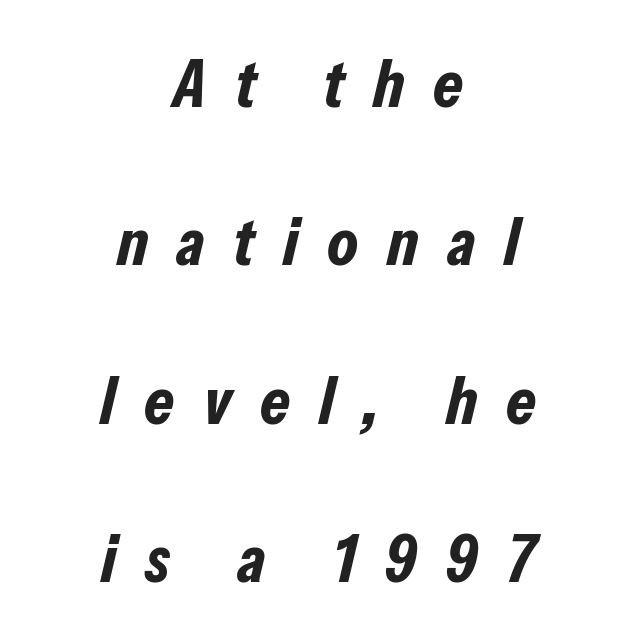
Q: Is the text bold? A: Yes.
Q: Is the text italic (slanted)? A: Yes, it leans right by about 13 degrees.
Q: Is the text underlined? A: No.
Q: How is the paragraph aligned? A: Centered.
Q: Is the spacing between letters normal or unusually wide? A: Unusually wide.
Q: Is the spacing between lines tight, normal or loose? A: Loose.
Q: Width (condensed, normal, or wide)? A: Condensed.
Q: Stroke contrast? A: Low.
Q: x-height? A: Medium.
Q: Monospaced? A: No.
